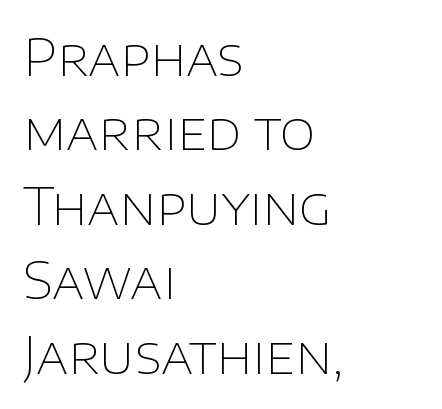
{"serif": "no", "italic": "no", "bold": "no", "weight": "thin", "width": "normal", "stroke_contrast": "low", "x_height": "large", "monospaced": "no", "underline": "no", "align": "left", "line_spacing": "normal", "line_spacing_ratio": 1.46, "letter_spacing": "normal", "letter_spacing_em": 0.0, "glyph_px": 51}
